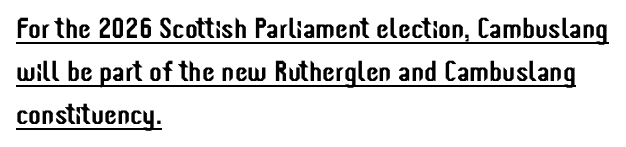
{"serif": "no", "italic": "no", "width": "condensed", "stroke_contrast": "low", "x_height": "medium", "monospaced": "no", "underline": "yes", "align": "left", "line_spacing": "normal", "line_spacing_ratio": 1.49, "letter_spacing": "normal", "letter_spacing_em": 0.0, "glyph_px": 29}
